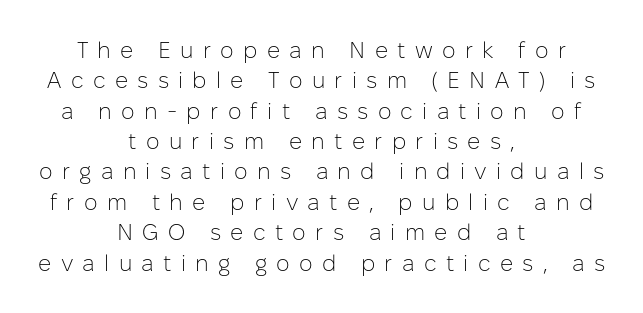
The image shows 23 px text type, upright; set centered, normal line spacing (1.32x), unusually wide letter spacing (+0.4 em), not underlined.
